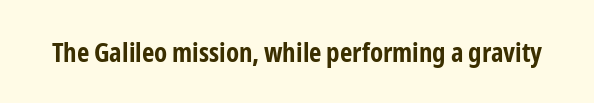
{"italic": "no", "bold": "yes", "underline": "no", "letter_spacing": "normal", "letter_spacing_em": 0.0, "glyph_px": 27}
